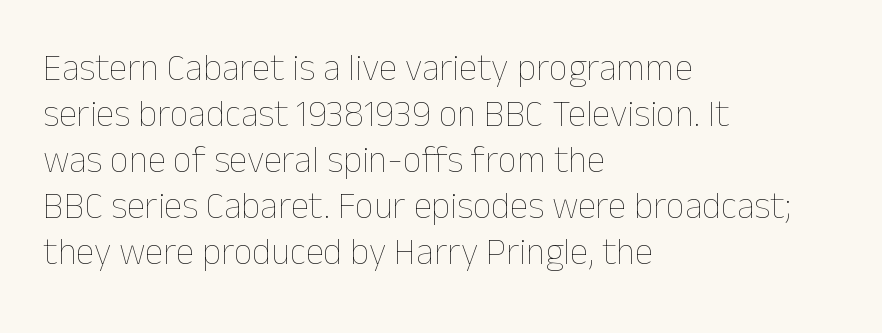
You could not count columns in this text — the font is proportionally spaced. This sample uses an upright cut, with every glyph sitting square on the baseline. Only glyphs here, with clear space below each row. This reads as an unemphasized weight, regular at the heaviest. This sample uses plain, unmodified letter spacing. These lines stack with their left ends in a neat column.
